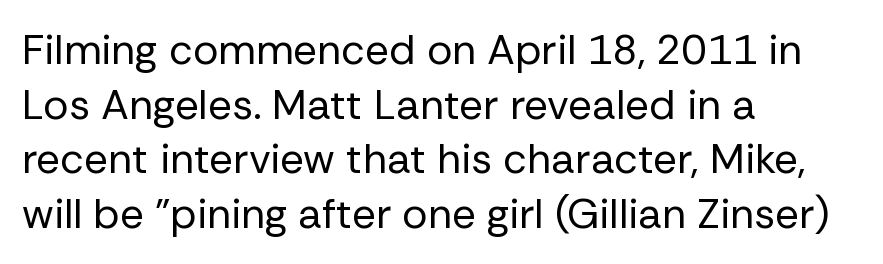
{"serif": "no", "italic": "no", "bold": "no", "weight": "regular", "width": "normal", "stroke_contrast": "low", "x_height": "medium", "monospaced": "no", "underline": "no", "align": "left", "line_spacing": "normal", "line_spacing_ratio": 1.3, "letter_spacing": "normal", "letter_spacing_em": 0.0, "glyph_px": 42}
